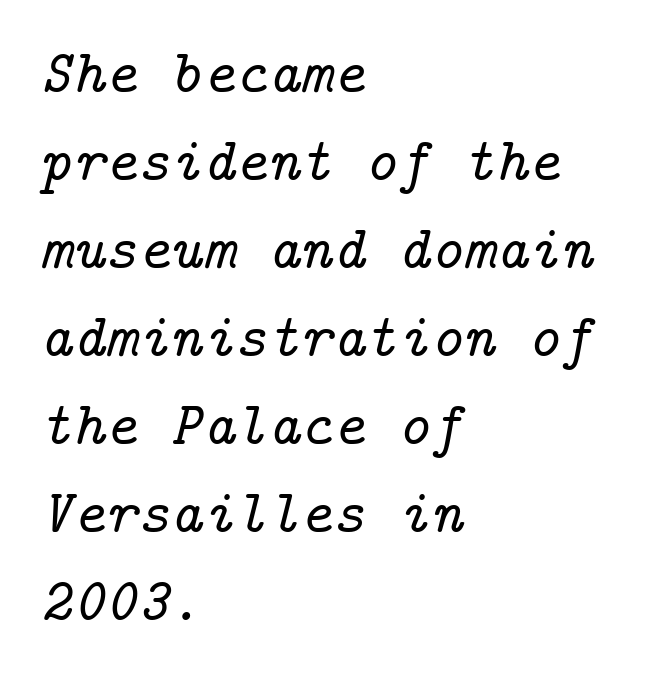
Q: Is the text italic (slanted)? A: Yes, it leans right by about 14 degrees.
Q: Is the typeface a serif or a sans-serif typeface? A: Serif.
Q: Is the text underlined? A: No.
Q: How is the paragraph aligned? A: Left-aligned.
Q: Is the spacing between letters normal or unusually wide? A: Normal.
Q: Is the spacing between lines tight, normal or loose? A: Normal.
Q: Width (condensed, normal, or wide)? A: Normal.
Q: Stroke contrast? A: Low.
Q: x-height? A: Medium.
